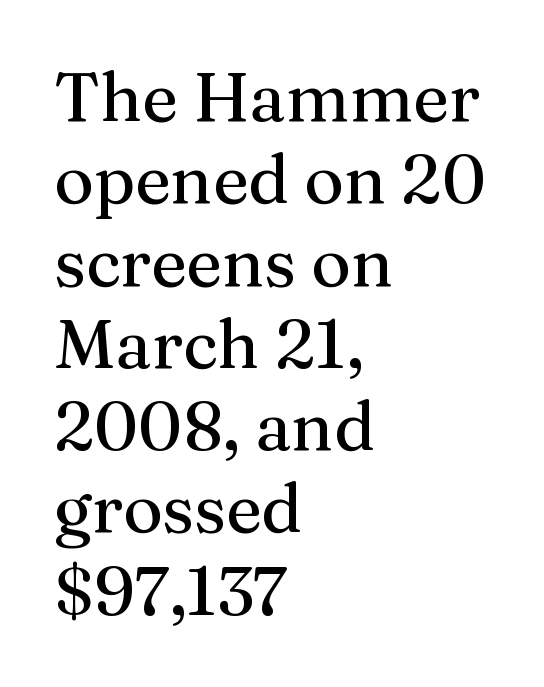
Q: Is the text italic (slanted)? A: No, it is upright.
Q: Is the typeface a serif or a sans-serif typeface? A: Serif.
Q: Is the text underlined? A: No.
Q: How is the paragraph aligned? A: Left-aligned.
Q: Is the spacing between letters normal or unusually wide? A: Normal.
Q: Width (condensed, normal, or wide)? A: Normal.
Q: Stroke contrast? A: Medium.
Q: x-height? A: Medium.
Q: Monospaced? A: No.
